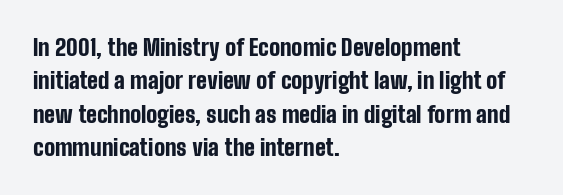
Q: Is the text bold? A: Yes.
Q: Is the text italic (slanted)? A: No, it is upright.
Q: Is the text underlined? A: No.
Q: How is the paragraph aligned? A: Left-aligned.
Q: Is the spacing between letters normal or unusually wide? A: Normal.
Q: Is the spacing between lines tight, normal or loose? A: Normal.
